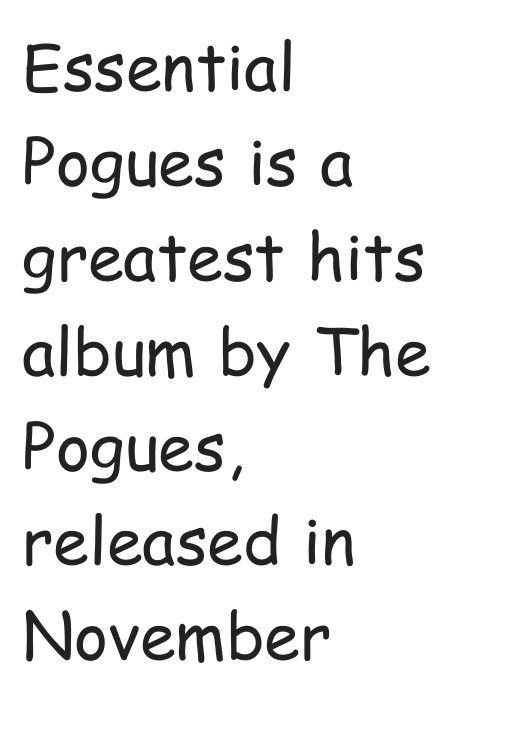
Italic: no, the glyphs are upright roman. Varying glyph widths throughout — classic text-font behaviour. These lines sit exactly where default settings would place them. A quiet, ordinary-to-light weight characterises the typeface.
